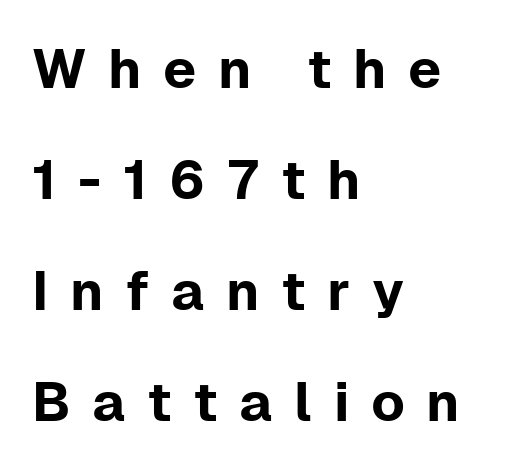
The image shows 55 px sans-serif type, upright; set left-aligned, loose line spacing (2.02x), unusually wide letter spacing (+0.39 em), not underlined; low stroke contrast and a medium x-height.
